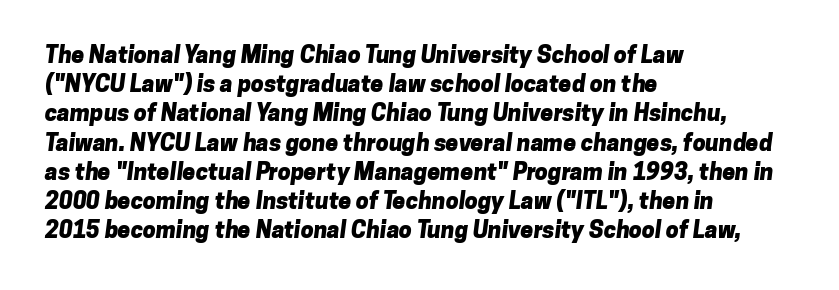
Q: Is the text bold? A: Yes.
Q: Is the text underlined? A: No.
Q: How is the paragraph aligned? A: Left-aligned.
Q: Is the spacing between letters normal or unusually wide? A: Normal.
Q: Is the spacing between lines tight, normal or loose? A: Normal.
